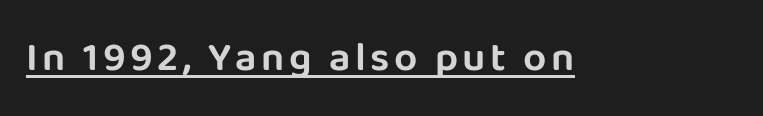
The image shows 41 px sans-serif type, upright; set underlined; low stroke contrast and a large x-height.
